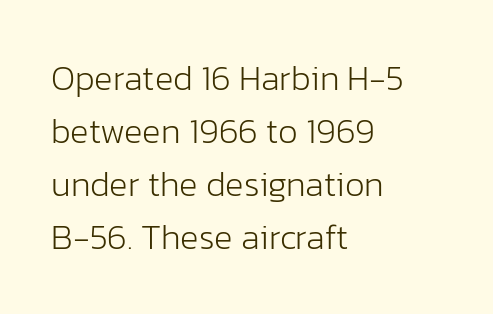
The image shows 35 px light sans-serif type, upright; set left-aligned, normal line spacing (1.51x), normal letter spacing, not underlined; low stroke contrast and a medium x-height.
